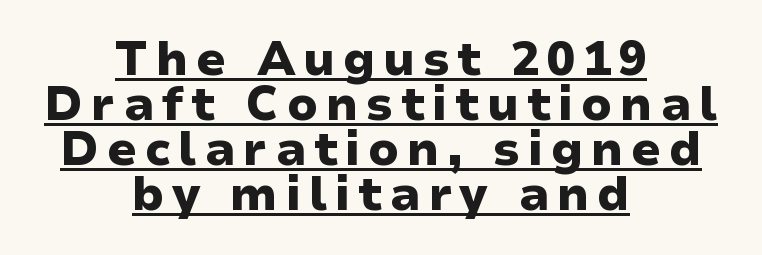
It's the straight-up-and-down kind of type. The leading is snug, giving the passage a crowded texture. Varying glyph widths throughout — classic text-font behaviour. Heft: maximum for text — a bold. The lettering is marked with a stroke running underneath it.
